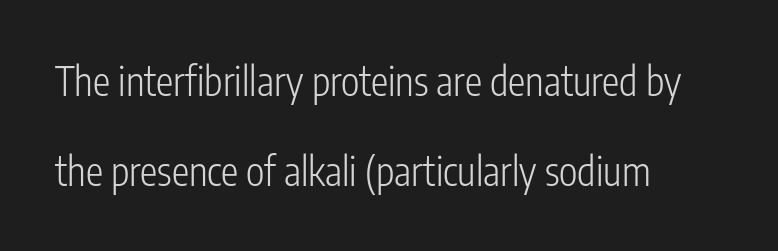
{"serif": "no", "italic": "no", "bold": "no", "weight": "light", "width": "condensed", "stroke_contrast": "low", "x_height": "medium", "monospaced": "no", "underline": "no", "align": "left", "line_spacing": "loose", "line_spacing_ratio": 2.32, "letter_spacing": "normal", "letter_spacing_em": 0.0, "glyph_px": 39}
